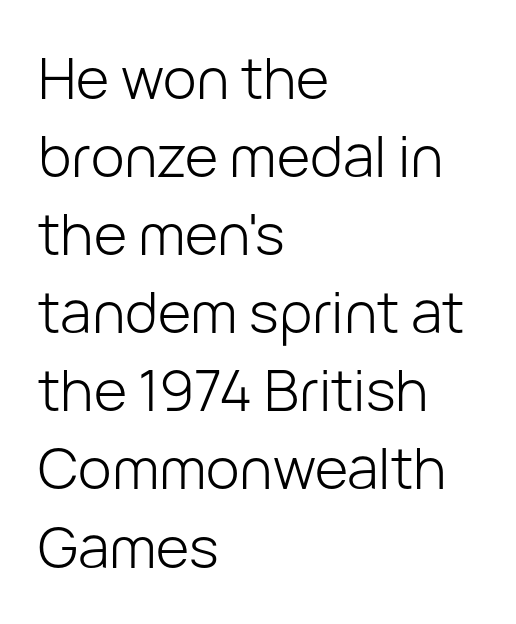
What stands out about the letter spacing? Nothing — it is the standard amount. Anything drawn beneath the words? Only blank space. The space between consecutive lines is moderate. Ink coverage per letter is moderate at most. The rendering uses natural spacing where letterforms have individual widths.
